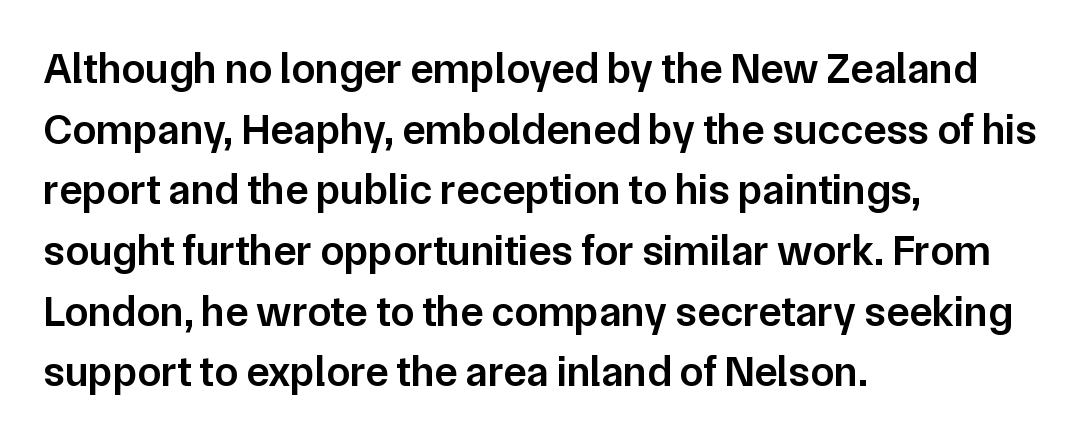
{"serif": "no", "italic": "no", "bold": "semi", "weight": "semibold", "width": "normal", "stroke_contrast": "low", "x_height": "medium", "monospaced": "no", "underline": "no", "align": "left", "line_spacing": "normal", "line_spacing_ratio": 1.41, "letter_spacing": "normal", "letter_spacing_em": 0.0, "glyph_px": 43}
